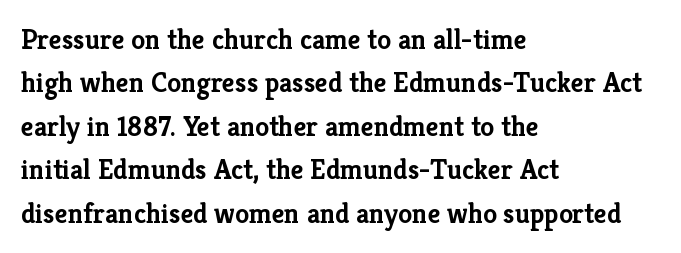
{"serif": "yes", "italic": "no", "bold": "yes", "weight": "semibold", "width": "normal", "stroke_contrast": "low", "x_height": "medium", "monospaced": "no", "underline": "no", "align": "left", "line_spacing": "normal", "line_spacing_ratio": 1.55, "letter_spacing": "normal", "letter_spacing_em": 0.0, "glyph_px": 28}
